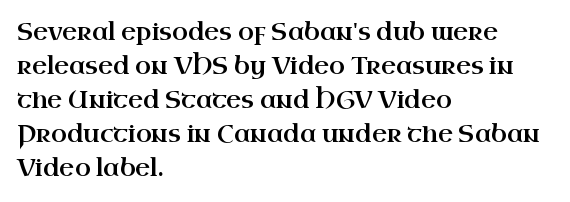
{"italic": "no", "underline": "no", "align": "left", "line_spacing": "normal", "line_spacing_ratio": 1.48, "letter_spacing": "normal", "letter_spacing_em": 0.0, "glyph_px": 23}
